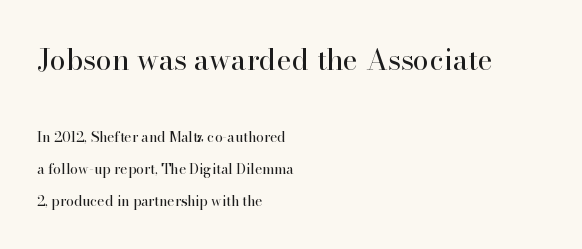
{"serif": "yes", "italic": "no", "bold": "no", "weight": "regular", "width": "normal", "stroke_contrast": "high", "x_height": "small", "monospaced": "no", "underline": "no", "align": "left", "line_spacing": "loose", "line_spacing_ratio": 2.27, "letter_spacing": "normal", "letter_spacing_em": 0.0, "larger_block": "first", "size_ratio": 2.07, "glyph_px": 29}
